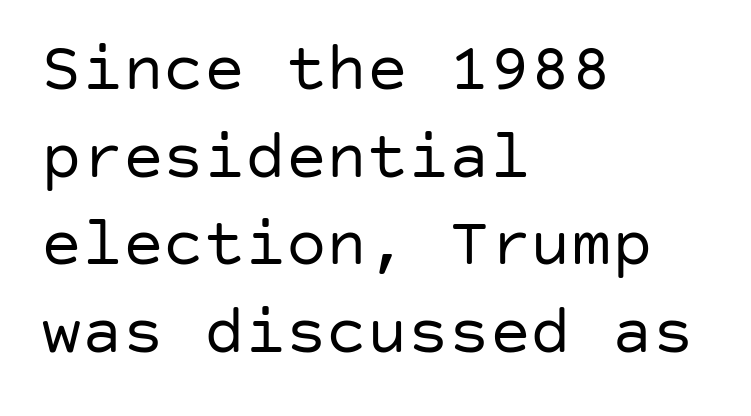
Q: Is the text bold? A: No.
Q: Is the text italic (slanted)? A: No, it is upright.
Q: Is the typeface a serif or a sans-serif typeface? A: Sans-serif.
Q: Is the text underlined? A: No.
Q: How is the paragraph aligned? A: Left-aligned.
Q: Is the spacing between letters normal or unusually wide? A: Normal.
Q: Is the spacing between lines tight, normal or loose? A: Normal.
Q: Width (condensed, normal, or wide)? A: Normal.
Q: Stroke contrast? A: Low.
Q: x-height? A: Large.
